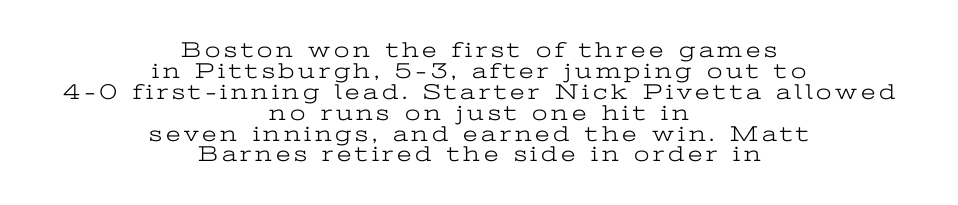
The image shows 22 px text type, upright; set centered, tight line spacing (0.95x), not underlined.
